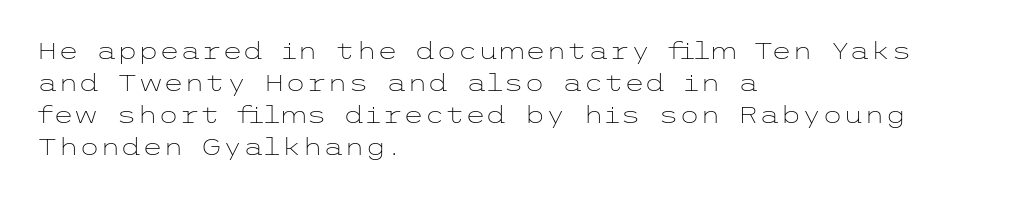
A bare baseline throughout the passage. Does the lettering tilt? It doesn't — this is upright. Leftover space on each line is placed entirely after the last word. Regarding leading, the lines here are spaced in the standard way. Inter-character spacing is left at the font's built-in metrics. Compared with a typical body face, this is equally light or lighter still.
